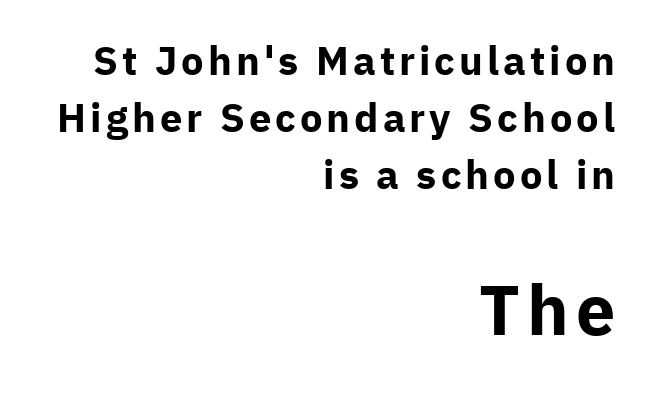
{"serif": "no", "italic": "no", "bold": "yes", "weight": "bold", "width": "normal", "stroke_contrast": "low", "x_height": "medium", "monospaced": "no", "underline": "no", "align": "right", "line_spacing": "normal", "line_spacing_ratio": 1.43, "larger_block": "second", "size_ratio": 1.75, "glyph_px": 70}
